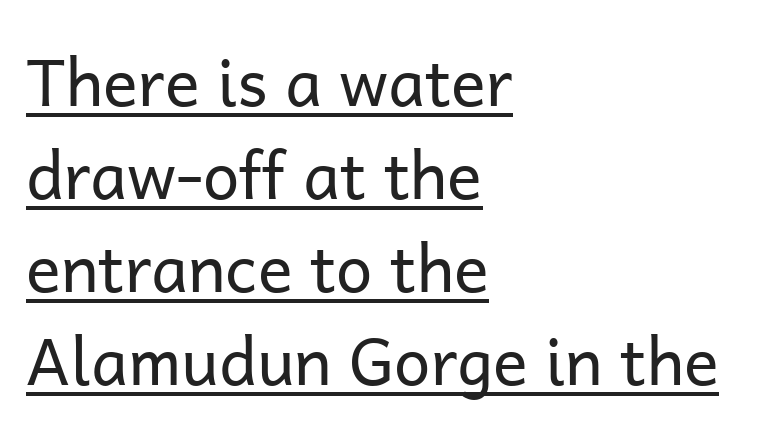
{"serif": "no", "italic": "no", "bold": "no", "weight": "regular", "width": "normal", "stroke_contrast": "low", "x_height": "medium", "monospaced": "no", "underline": "yes", "align": "left", "line_spacing": "normal", "line_spacing_ratio": 1.43, "letter_spacing": "normal", "letter_spacing_em": 0.0, "glyph_px": 65}
